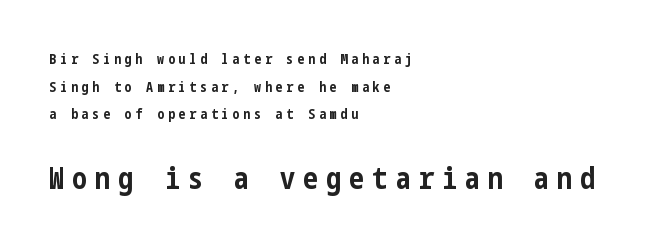
Letter spacing: wide. Layout note: lines flush left. I'd describe the lettering as bold — thick and assertive. Nope, not italic — everything's standing straight. The type family on display is of the sans-serif kind. The specimen omits any rule beneath the text block's lines.
